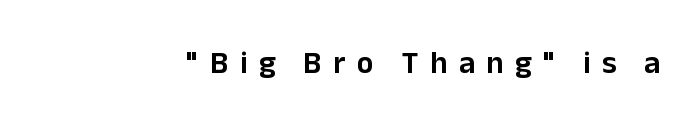
Q: Is the text italic (slanted)? A: No, it is upright.
Q: Is the typeface a serif or a sans-serif typeface? A: Sans-serif.
Q: Is the text underlined? A: No.
Q: Is the spacing between letters normal or unusually wide? A: Unusually wide.
Q: Width (condensed, normal, or wide)? A: Normal.
Q: Stroke contrast? A: Low.
Q: x-height? A: Medium.
Q: Monospaced? A: No.
